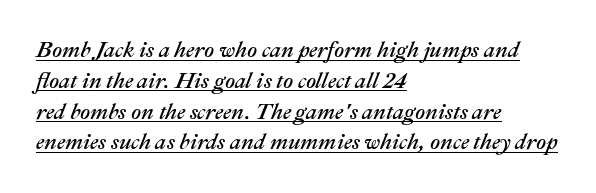
Q: Is the text italic (slanted)? A: Yes, it leans right by about 22 degrees.
Q: Is the text underlined? A: Yes.
Q: How is the paragraph aligned? A: Left-aligned.
Q: Is the spacing between letters normal or unusually wide? A: Normal.
Q: Is the spacing between lines tight, normal or loose? A: Normal.
